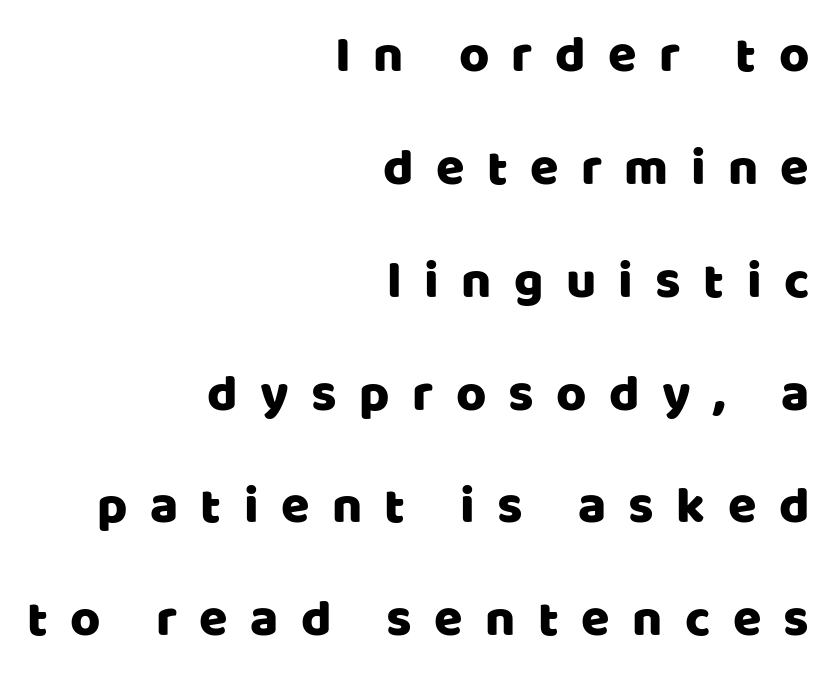
Q: Is the text italic (slanted)? A: No, it is upright.
Q: Is the typeface a serif or a sans-serif typeface? A: Sans-serif.
Q: Is the text underlined? A: No.
Q: How is the paragraph aligned? A: Right-aligned.
Q: Is the spacing between letters normal or unusually wide? A: Unusually wide.
Q: Is the spacing between lines tight, normal or loose? A: Loose.
Q: Width (condensed, normal, or wide)? A: Normal.
Q: Stroke contrast? A: Low.
Q: x-height? A: Large.
Q: Monospaced? A: No.
